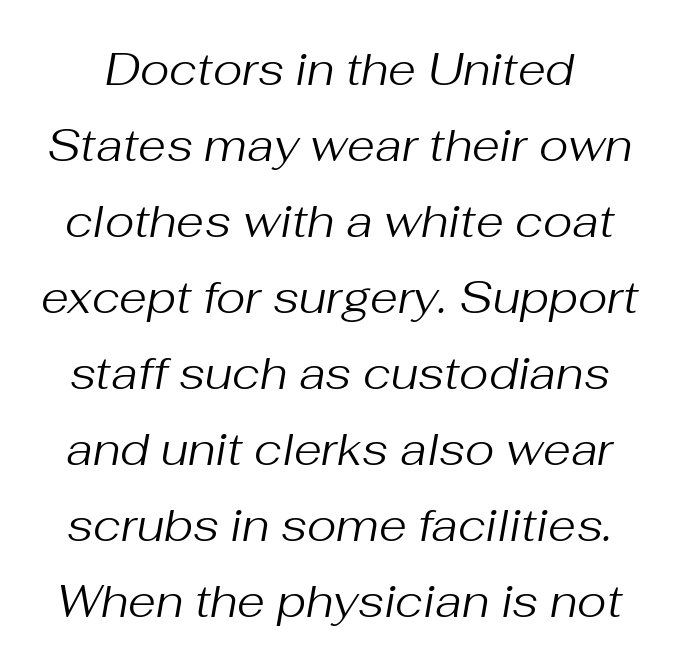
Q: Is the text bold? A: No.
Q: Is the text italic (slanted)? A: Yes, it leans right by about 10 degrees.
Q: Is the text underlined? A: No.
Q: Is the spacing between letters normal or unusually wide? A: Normal.
Q: Is the spacing between lines tight, normal or loose? A: Normal.
Q: Width (condensed, normal, or wide)? A: Normal.
Q: Stroke contrast? A: Medium.
Q: x-height? A: Medium.
Q: Monospaced? A: No.
